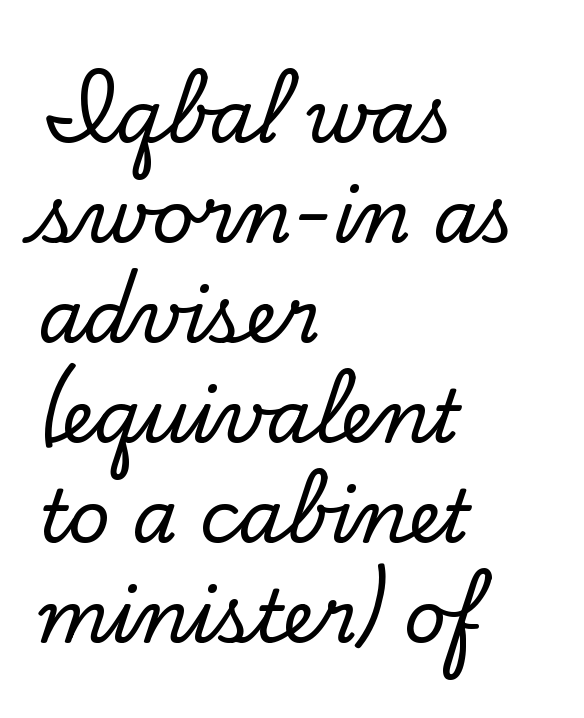
Q: Is the text italic (slanted)? A: Yes.
Q: Is the typeface a serif or a sans-serif typeface? A: Serif.
Q: Is the text underlined? A: No.
Q: How is the paragraph aligned? A: Left-aligned.
Q: Is the spacing between letters normal or unusually wide? A: Normal.
Q: Is the spacing between lines tight, normal or loose? A: Normal.
Q: Width (condensed, normal, or wide)? A: Normal.
Q: Stroke contrast? A: Low.
Q: x-height? A: Small.
Q: Monospaced? A: No.
